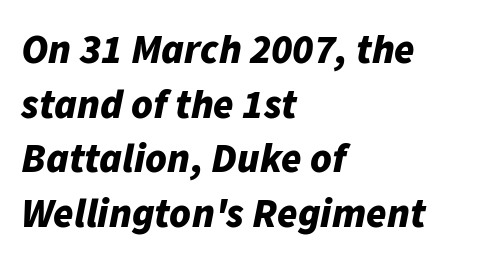
The image shows 41 px bold type, italic (leaning right); set left-aligned, normal line spacing (1.33x), normal letter spacing, not underlined; low stroke contrast and a medium x-height.
